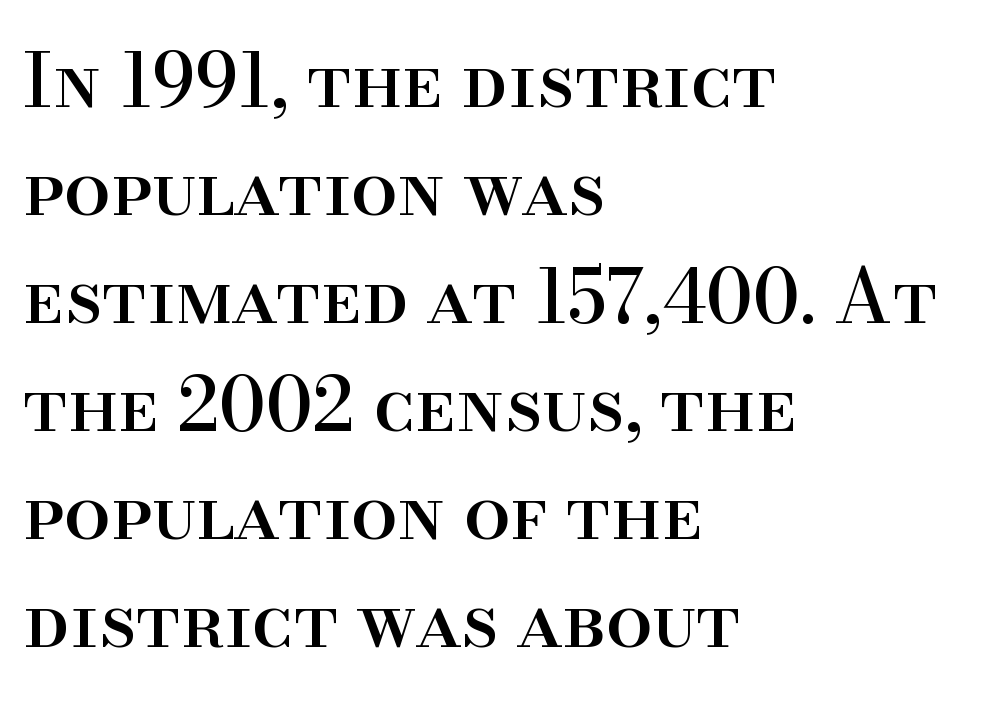
{"serif": "yes", "italic": "no", "width": "normal", "stroke_contrast": "high", "x_height": "small", "monospaced": "no", "underline": "no", "align": "left", "line_spacing": "normal", "line_spacing_ratio": 1.46, "letter_spacing": "normal", "letter_spacing_em": 0.0, "glyph_px": 74}
